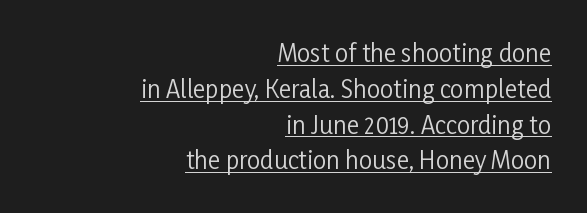
Ordinary non-slanted type is in use. Beneath each row of characters lies a ruled line. Inter-character spacing is left at the font's built-in metrics. Typeset ragged left — the right edge is the straight one. The line-height multiplier appears to be the usual default. Each stroke keeps to a modest, everyday thickness or less.
